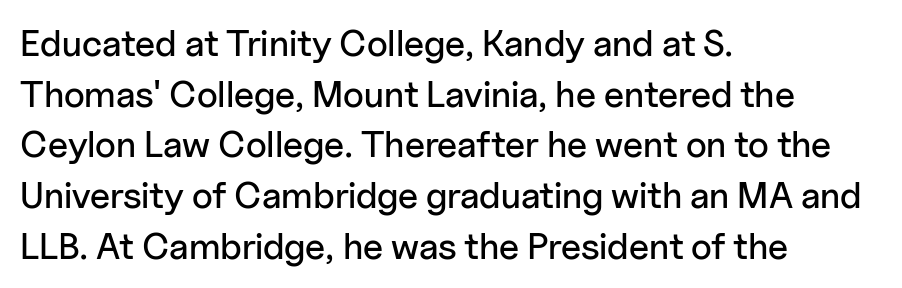
The image shows 37 px sans-serif type, upright; set left-aligned, normal line spacing (1.37x), normal letter spacing, not underlined; low stroke contrast and a medium x-height.
